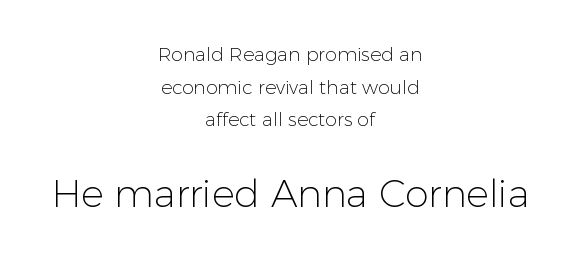
Q: Is the text bold? A: No.
Q: Is the text italic (slanted)? A: No, it is upright.
Q: Is the typeface a serif or a sans-serif typeface? A: Sans-serif.
Q: Is the text underlined? A: No.
Q: How is the paragraph aligned? A: Centered.
Q: Is the spacing between letters normal or unusually wide? A: Normal.
Q: Which block of text is set in a larger size, the first (top) or the second (bottom)? A: The second (bottom) one.
Q: Width (condensed, normal, or wide)? A: Normal.
Q: Stroke contrast? A: Low.
Q: x-height? A: Medium.
Q: Monospaced? A: No.
